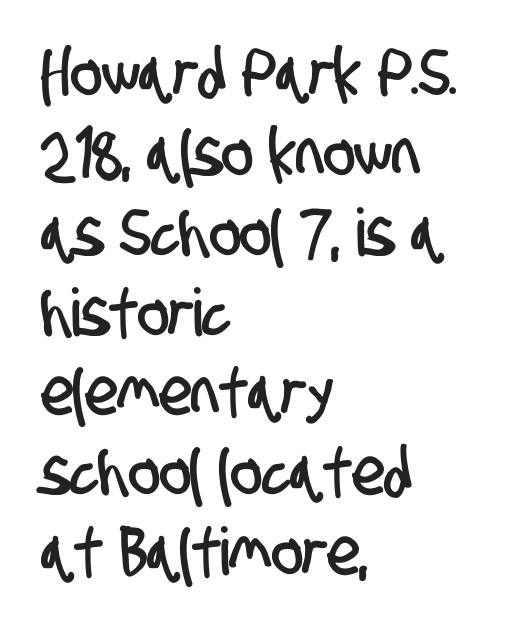
{"serif": "no", "width": "condensed", "stroke_contrast": "low", "x_height": "large", "monospaced": "no", "underline": "no", "align": "left", "line_spacing_ratio": 1.21, "letter_spacing": "normal", "letter_spacing_em": 0.0, "glyph_px": 66}
